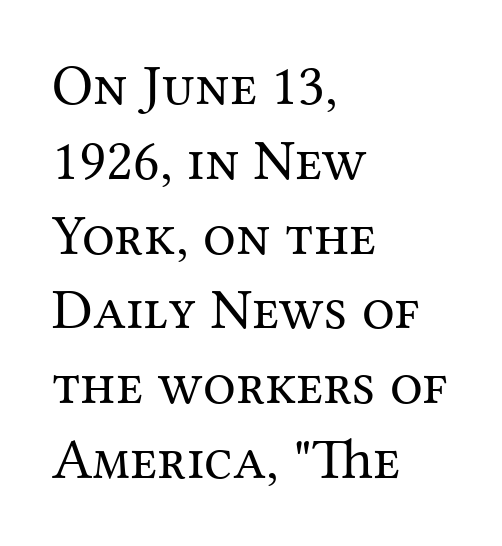
The image shows 58 px regular-weight serif type, upright; set left-aligned, normal line spacing (1.29x), normal letter spacing, not underlined; medium stroke contrast and a medium x-height.
